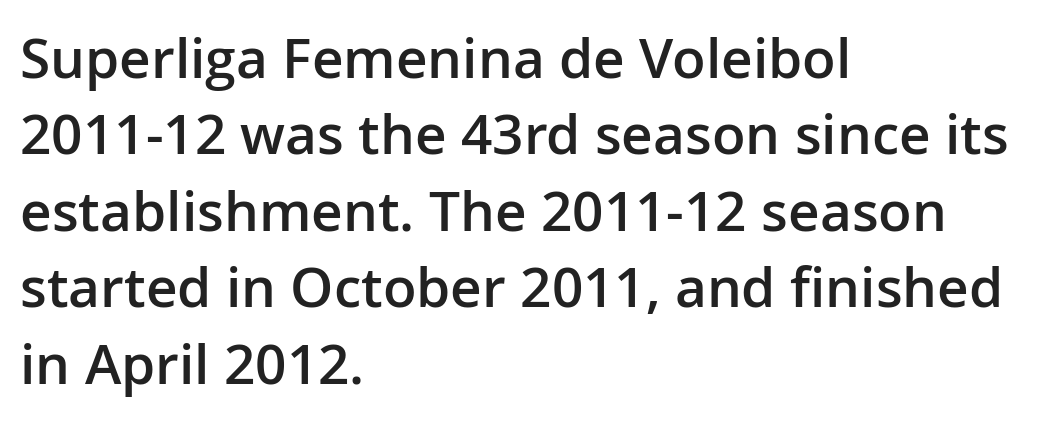
The image shows 55 px semibold sans-serif type, upright; set left-aligned, normal line spacing (1.39x), normal letter spacing, not underlined; low stroke contrast and a medium x-height.
